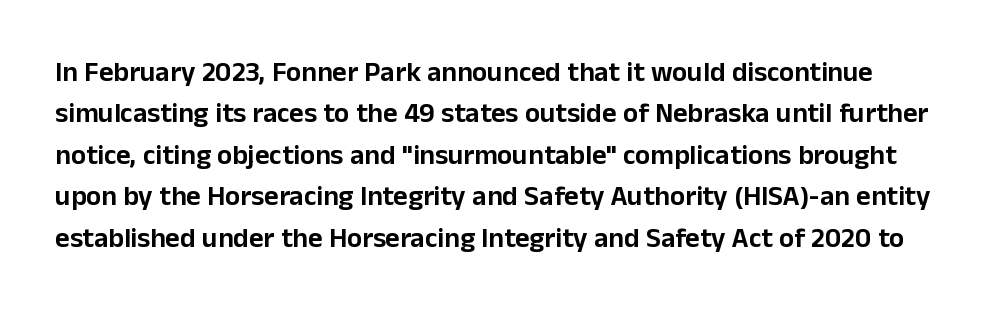
Q: Is the text italic (slanted)? A: No, it is upright.
Q: Is the typeface a serif or a sans-serif typeface? A: Sans-serif.
Q: Is the text underlined? A: No.
Q: Is the spacing between letters normal or unusually wide? A: Normal.
Q: Is the spacing between lines tight, normal or loose? A: Normal.
Q: Width (condensed, normal, or wide)? A: Normal.
Q: Stroke contrast? A: Low.
Q: x-height? A: Medium.
Q: Monospaced? A: No.
